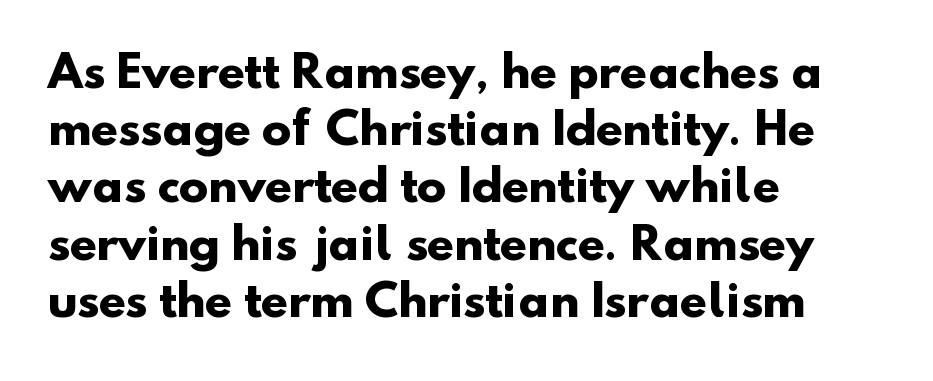
Q: Is the text bold? A: Yes.
Q: Is the typeface a serif or a sans-serif typeface? A: Sans-serif.
Q: Is the text underlined? A: No.
Q: How is the paragraph aligned? A: Left-aligned.
Q: Is the spacing between letters normal or unusually wide? A: Normal.
Q: Is the spacing between lines tight, normal or loose? A: Normal.
Q: Width (condensed, normal, or wide)? A: Normal.
Q: Stroke contrast? A: Low.
Q: x-height? A: Small.
Q: Monospaced? A: No.
